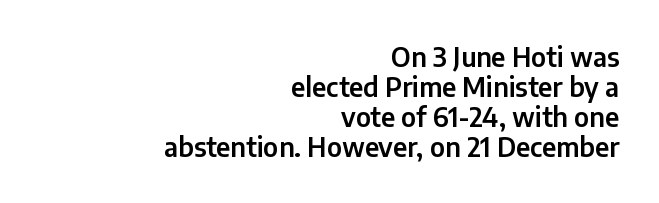
Q: Is the text italic (slanted)? A: No, it is upright.
Q: Is the text underlined? A: No.
Q: How is the paragraph aligned? A: Right-aligned.
Q: Is the spacing between letters normal or unusually wide? A: Normal.
Q: Is the spacing between lines tight, normal or loose? A: Tight.
